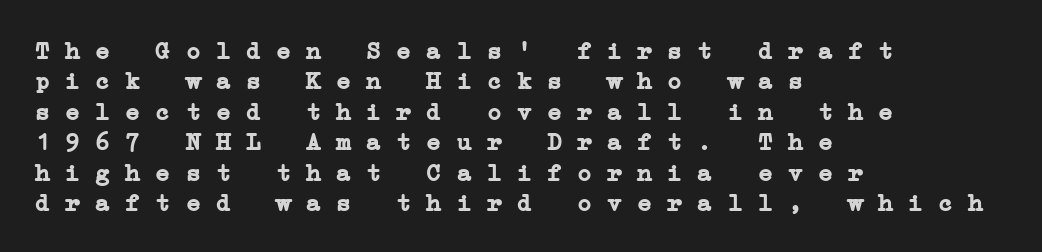
Summary of weight: heavy, a full bold. Lines of text with bare space underneath. Notice how the passage keeps a crisp vertical edge on the left only. The passage shown has conventional tracking throughout.
